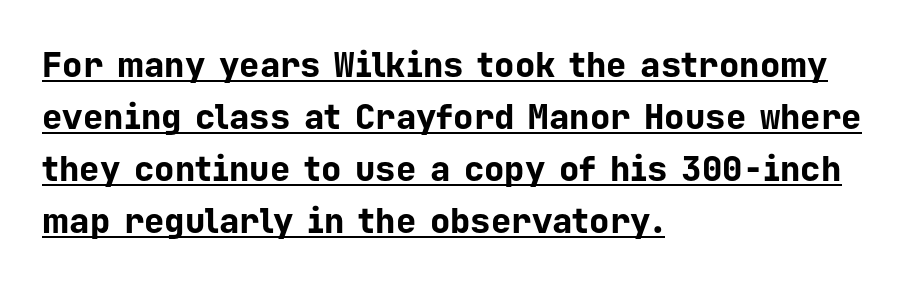
Pretty heavy lettering here — definitely bold. Type style note: lacks serifs. Letter spacing: default. Underlining? Definitely there.
